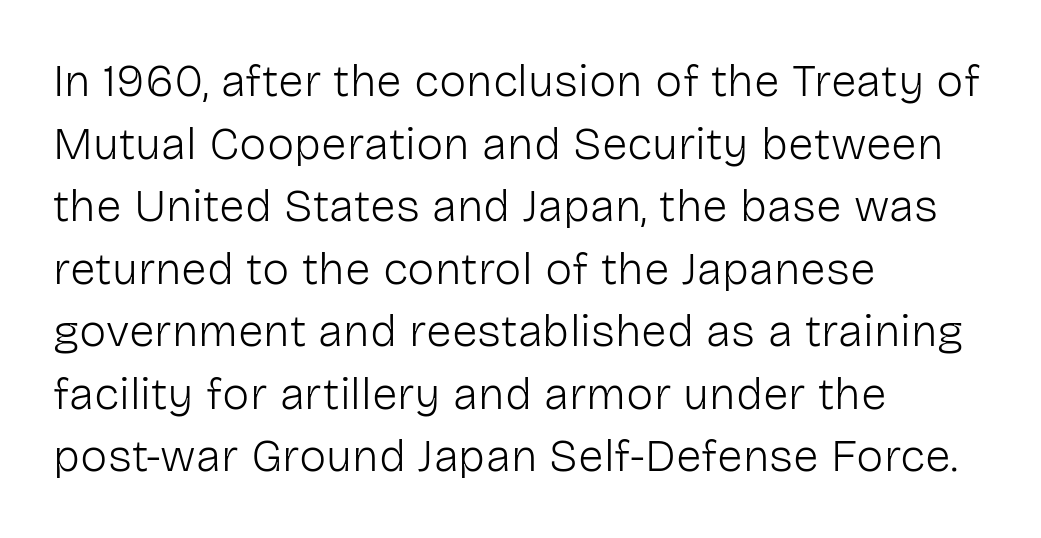
{"serif": "no", "italic": "no", "bold": "no", "weight": "light", "width": "normal", "stroke_contrast": "low", "x_height": "medium", "monospaced": "no", "underline": "no", "align": "left", "line_spacing": "normal", "line_spacing_ratio": 1.36, "letter_spacing": "normal", "letter_spacing_em": 0.0, "glyph_px": 46}
